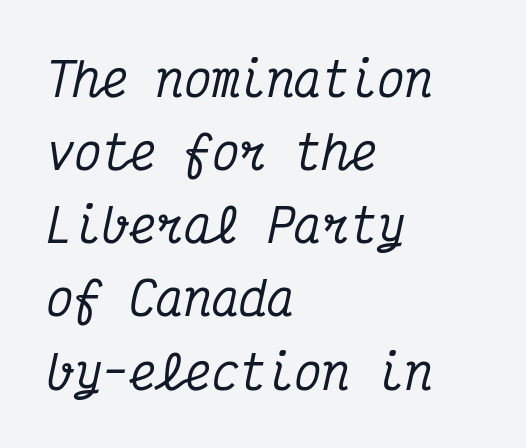
The image shows 46 px condensed serif type, italic (leaning right), monospaced; set left-aligned, normal line spacing (1.59x), normal letter spacing, not underlined; medium stroke contrast and a medium x-height.
